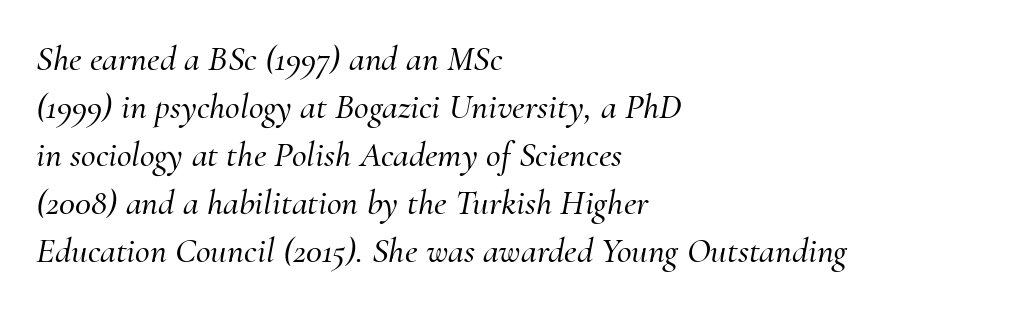
Q: Is the text italic (slanted)? A: Yes, it leans right by about 10 degrees.
Q: Is the typeface a serif or a sans-serif typeface? A: Serif.
Q: Is the text underlined? A: No.
Q: How is the paragraph aligned? A: Left-aligned.
Q: Is the spacing between letters normal or unusually wide? A: Normal.
Q: Is the spacing between lines tight, normal or loose? A: Normal.
Q: Width (condensed, normal, or wide)? A: Normal.
Q: Stroke contrast? A: Medium.
Q: x-height? A: Small.
Q: Monospaced? A: No.
